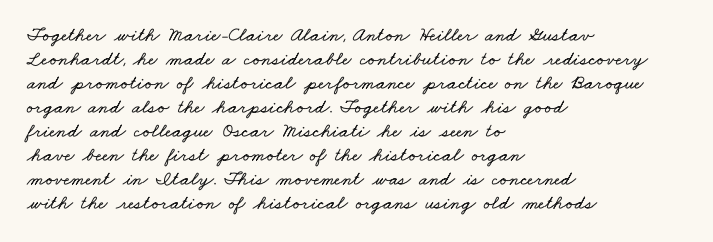
Has an underline been added? It has not. The compositor pushed each line to the left boundary. No extra tracking has been applied to these lines.
